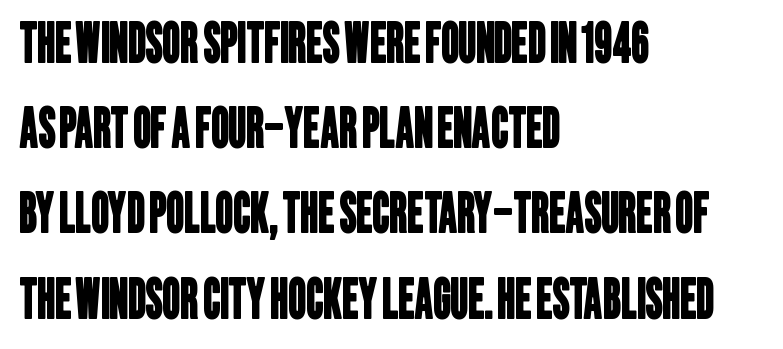
{"serif": "no", "width": "condensed", "stroke_contrast": "low", "x_height": "large", "monospaced": "no", "underline": "no", "align": "left", "line_spacing": "normal", "line_spacing_ratio": 1.55, "letter_spacing": "normal", "letter_spacing_em": 0.0, "glyph_px": 55}
